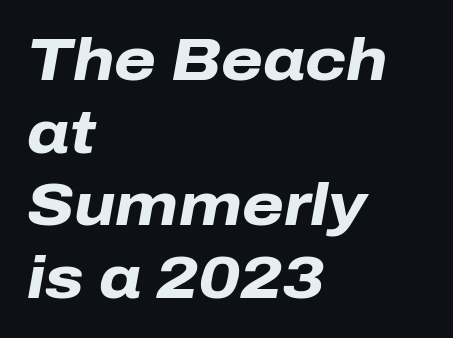
The image shows 60 px heavy type, italic (leaning right); set left-aligned, line spacing 1.21x, normal letter spacing, not underlined; low stroke contrast and a medium x-height.
